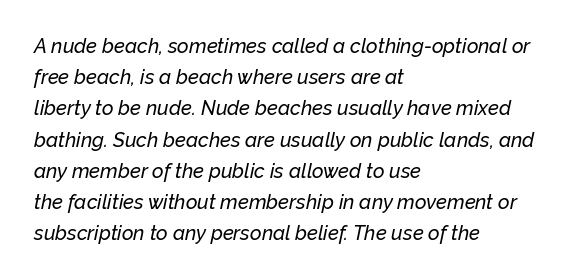
The image shows 20 px text type, italic (leaning right); set left-aligned, normal line spacing (1.56x), normal letter spacing, not underlined.
